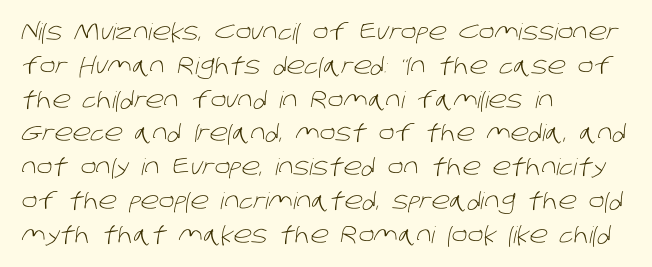
The image shows 23 px text type; set left-aligned, normal line spacing (1.47x), normal letter spacing, not underlined.
